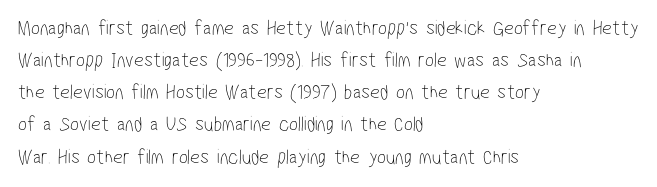
{"bold": "no", "underline": "no", "align": "left", "line_spacing": "normal", "line_spacing_ratio": 1.53, "letter_spacing": "normal", "letter_spacing_em": 0.0, "glyph_px": 21}
